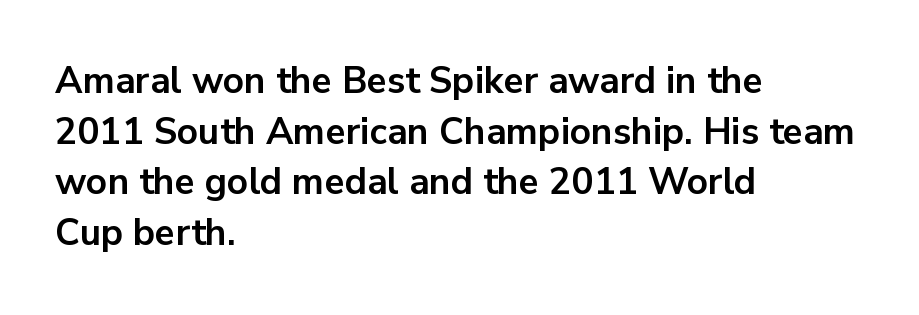
This sample has the flowing, uneven cadence of proportional lettering. A typesetter would label this face a sans. Upright lettering throughout. I'd describe the lettering as bold — thick and assertive.
